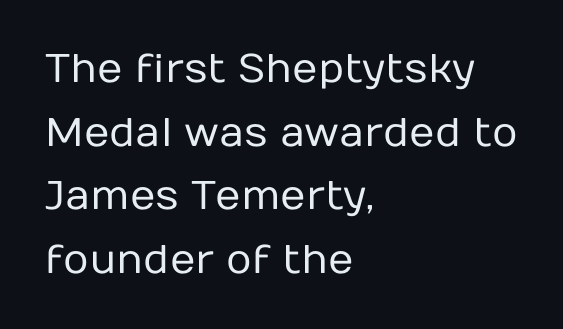
{"serif": "no", "italic": "no", "bold": "no", "weight": "regular", "width": "normal", "stroke_contrast": "low", "x_height": "medium", "monospaced": "no", "underline": "no", "align": "left", "line_spacing": "normal", "line_spacing_ratio": 1.59, "letter_spacing": "normal", "letter_spacing_em": 0.0, "glyph_px": 40}
